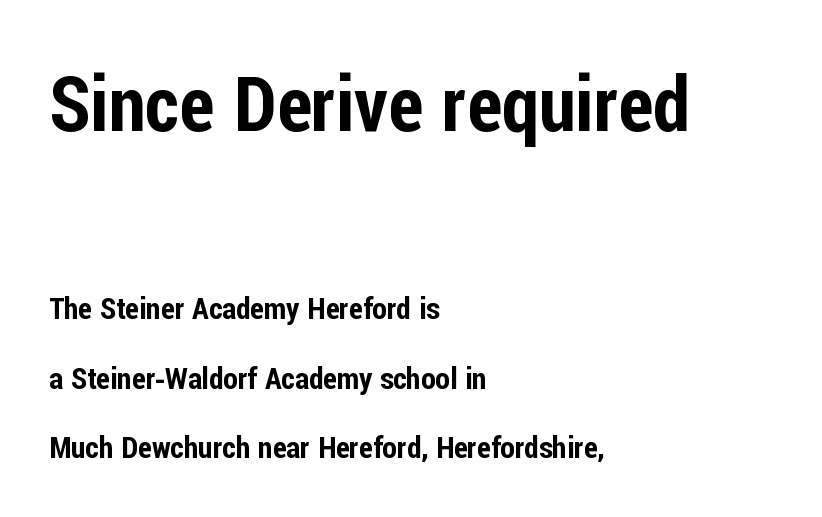
The image shows 76 px condensed sans-serif type, upright; set left-aligned, loose line spacing (2.32x), normal letter spacing, not underlined; the first (top) block is 2.53x larger; low stroke contrast and a medium x-height.
